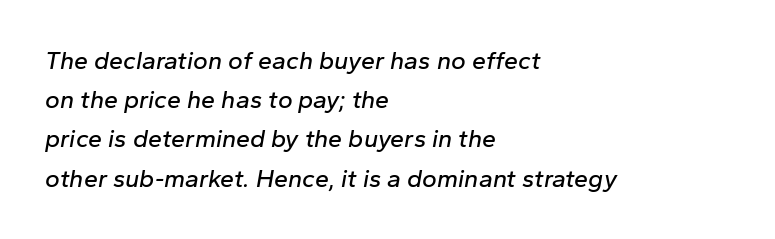
The image shows 25 px text type, italic (leaning right); set left-aligned, normal line spacing (1.57x), normal letter spacing, not underlined.
